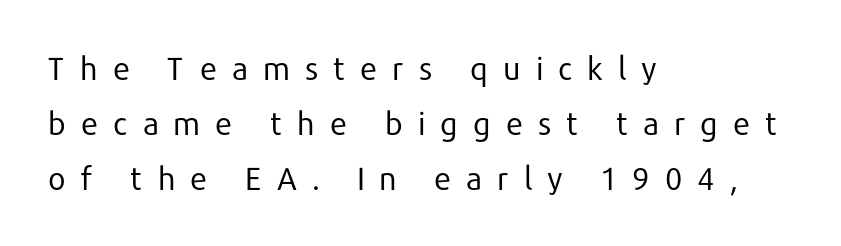
Do the characters align in a grid? No, the font is proportional. Just letters on the line, the space beneath them empty. Inter-character spacing is expanded well beyond the font's built-in metrics. This rendering employs a face without finishing strokes, i.e., a sans-serif. Stroke thickness stays within the range of a standard reading face or lighter.
